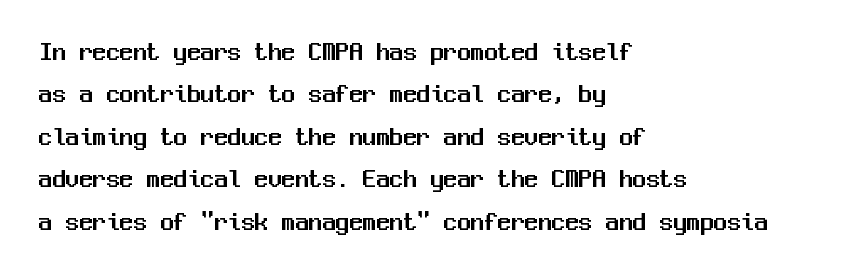
The image shows 27 px text type, upright; set left-aligned, normal line spacing (1.57x), normal letter spacing, not underlined.
